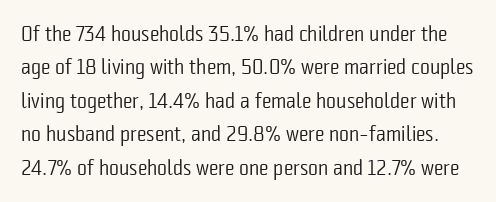
Q: Is the text bold? A: No.
Q: Is the text italic (slanted)? A: No, it is upright.
Q: Is the text underlined? A: No.
Q: Is the spacing between letters normal or unusually wide? A: Normal.
Q: Is the spacing between lines tight, normal or loose? A: Normal.
